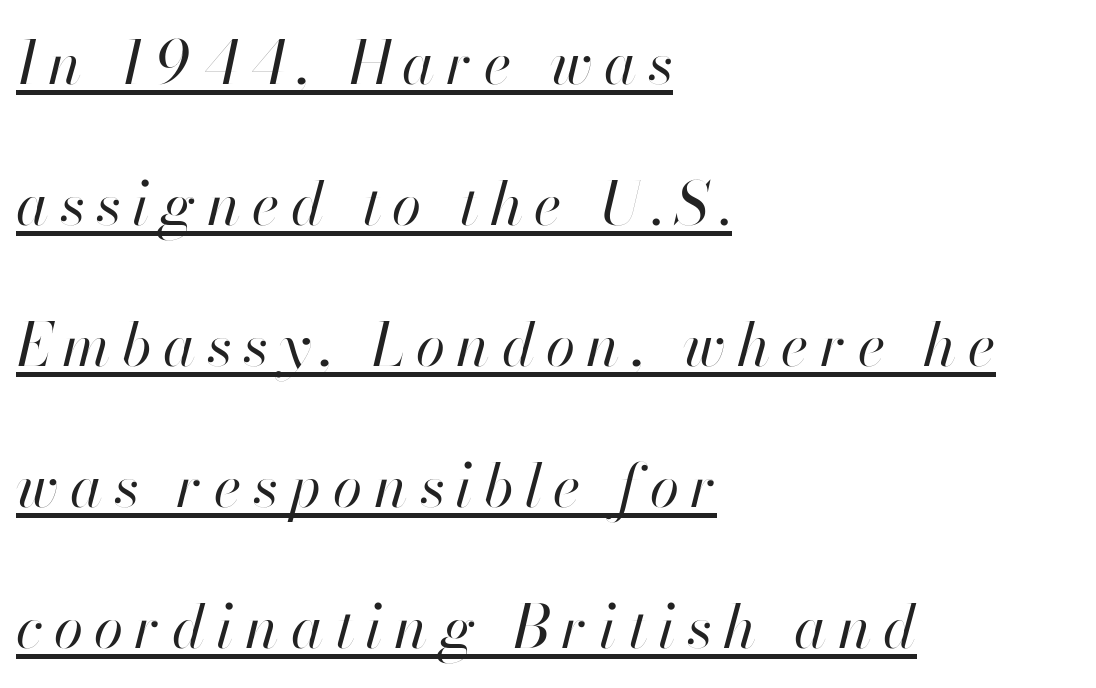
The image shows 60 px regular-weight type, italic (leaning right); set left-aligned, loose line spacing (2.35x), underlined; high stroke contrast and a small x-height.
